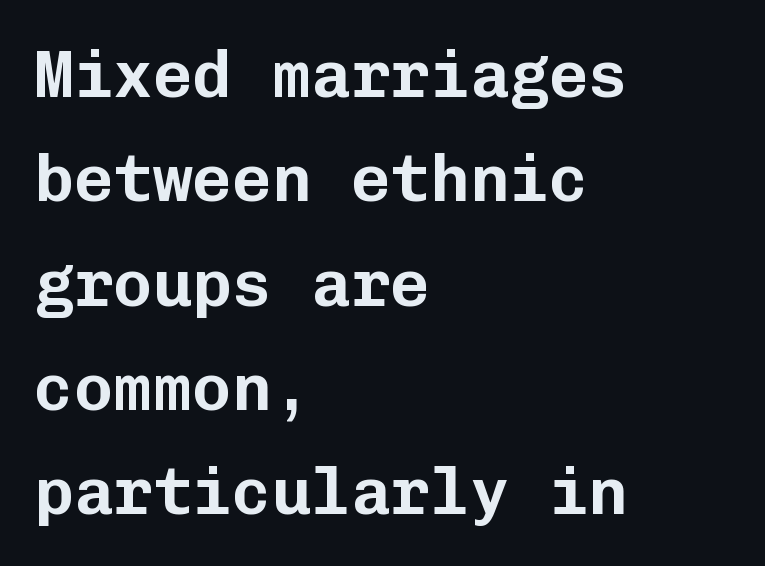
{"serif": "no", "italic": "no", "width": "normal", "stroke_contrast": "low", "x_height": "medium", "monospaced": "yes", "underline": "no", "align": "left", "line_spacing": "normal", "line_spacing_ratio": 1.58, "letter_spacing": "normal", "letter_spacing_em": 0.0, "glyph_px": 66}
